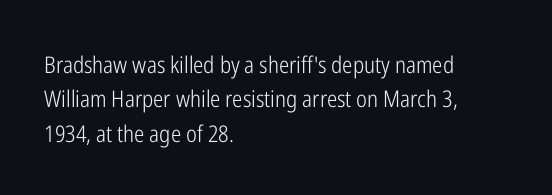
Q: Is the text bold? A: No.
Q: Is the text italic (slanted)? A: No, it is upright.
Q: Is the text underlined? A: No.
Q: How is the paragraph aligned? A: Left-aligned.
Q: Is the spacing between letters normal or unusually wide? A: Normal.
Q: Is the spacing between lines tight, normal or loose? A: Normal.
